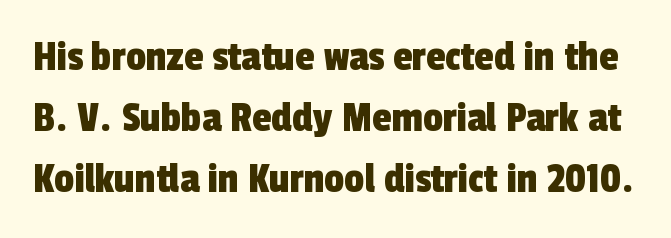
The image shows 44 px condensed sans-serif type; set normal line spacing (1.39x), normal letter spacing, not underlined; a medium x-height.
